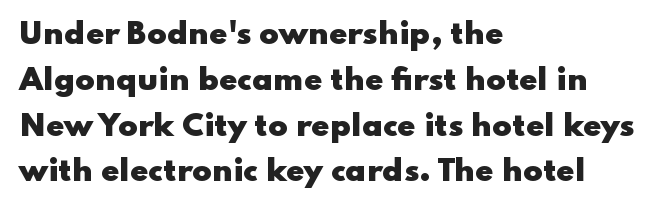
Spacing between characters is what you'd get straight out of the box. This sample is left-justified, so line endings fall wherever the words run out. The area under the type is left untouched. Nothing sits at the stroke ends, so this counts as sans-serif. Spacing verdict: proportional, widths tailored to each character. Bold? Absolutely — the strokes are thick and heavy.
